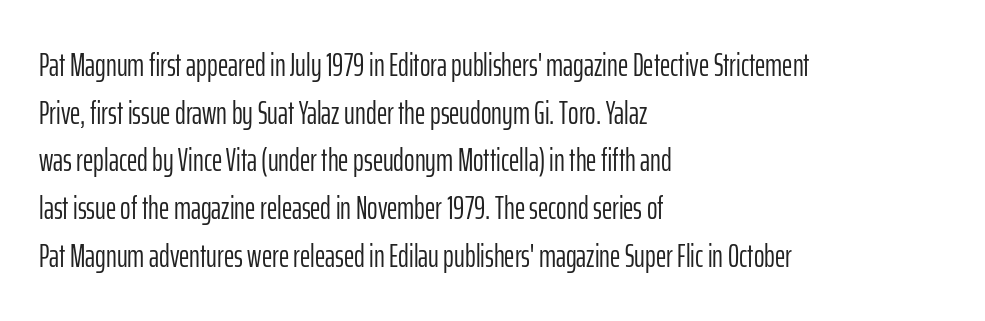
The image shows 32 px light, condensed sans-serif type, upright; set left-aligned, normal line spacing (1.49x), normal letter spacing, not underlined; low stroke contrast and a medium x-height.
